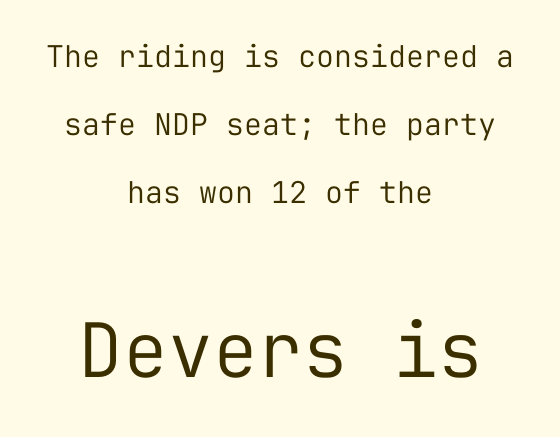
The foot of each line stays bare and open. These lines are rendered in a fixed-pitch font. These lines keep a tight, regular rhythm from letter to letter. The strokes are not fattened; the text isn't bold. Is there any slant? The stems are plumb. The text block is weighted toward neither margin, spreading evenly from the middle.
